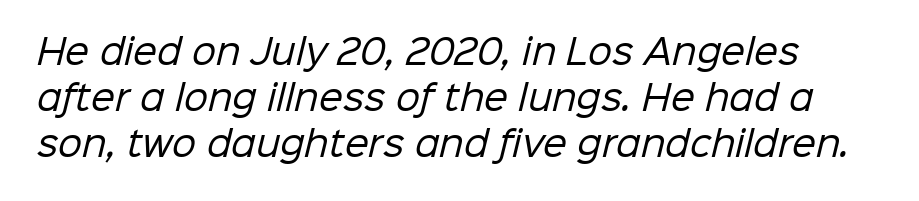
{"serif": "no", "bold": "no", "weight": "regular", "width": "normal", "stroke_contrast": "low", "x_height": "medium", "monospaced": "no", "underline": "no", "line_spacing": "normal", "line_spacing_ratio": 1.35, "letter_spacing": "normal", "letter_spacing_em": 0.0, "glyph_px": 34}
